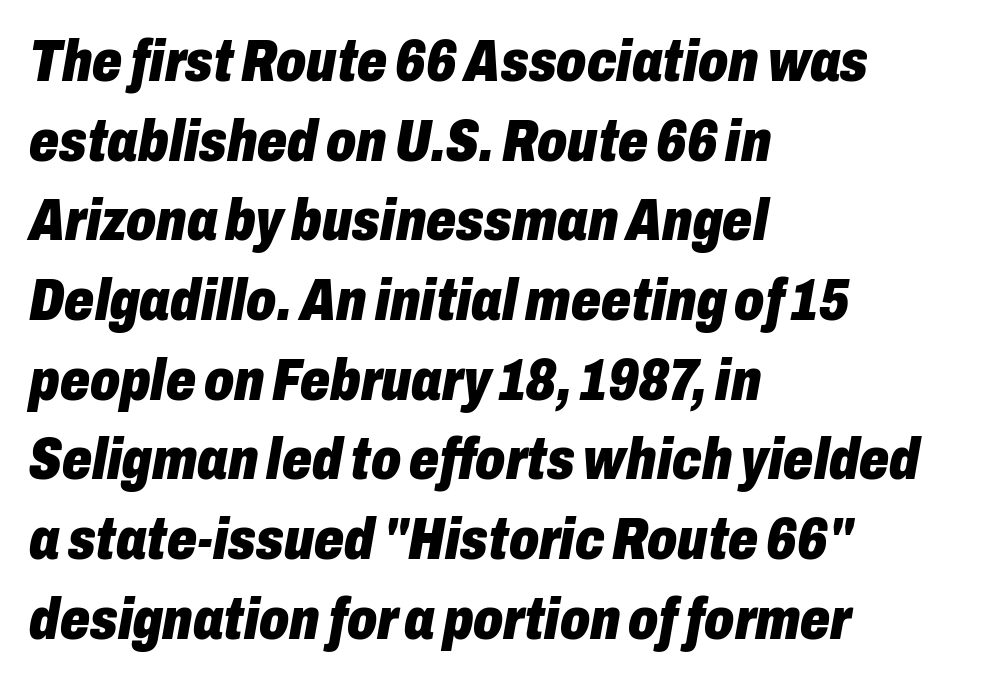
Q: Is the text bold? A: Yes.
Q: Is the text italic (slanted)? A: Yes, it leans right by about 10 degrees.
Q: Is the text underlined? A: No.
Q: How is the paragraph aligned? A: Left-aligned.
Q: Is the spacing between letters normal or unusually wide? A: Normal.
Q: Is the spacing between lines tight, normal or loose? A: Normal.
Q: Width (condensed, normal, or wide)? A: Condensed.
Q: Stroke contrast? A: Low.
Q: x-height? A: Medium.
Q: Monospaced? A: No.
